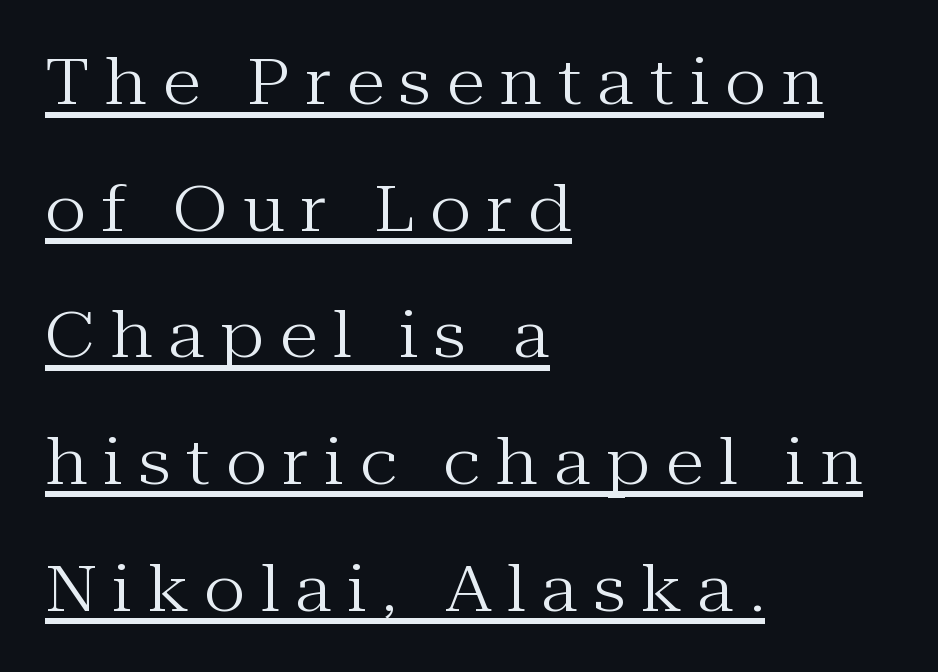
Summary of vertical rhythm: relaxed, with wide interline spacing. Unbolded letterforms with no extra heft. Note: serifs present on the glyphs. Casual observation: everything's shoved over to the left. The line texture is sparse and dotted thanks to wide tracking. The letters stand straight up with perfectly vertical stems.
